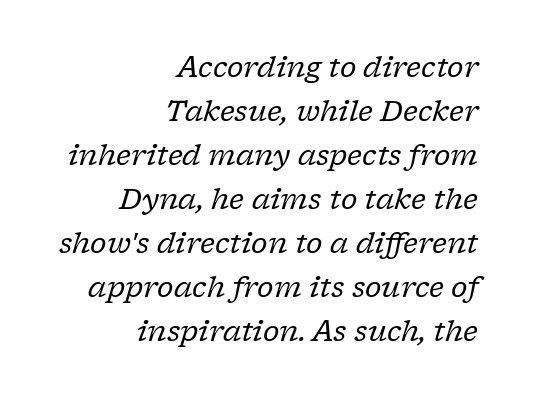
{"serif": "yes", "italic": "yes", "lean": "right", "slant_degrees": 17, "bold": "no", "weight": "regular", "width": "normal", "stroke_contrast": "low", "x_height": "medium", "monospaced": "no", "underline": "no", "align": "right", "line_spacing": "normal", "line_spacing_ratio": 1.57, "letter_spacing": "normal", "letter_spacing_em": 0.0, "glyph_px": 28}
